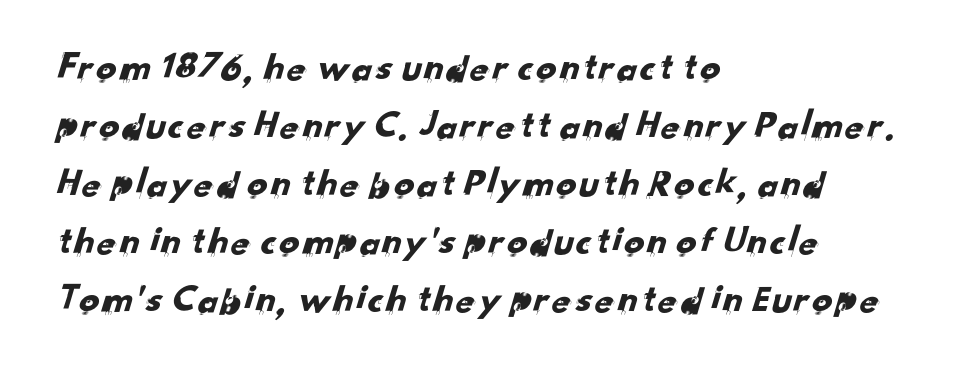
The image shows 40 px sans-serif type; set left-aligned, normal line spacing (1.45x), normal letter spacing, not underlined; low stroke contrast and a small x-height.
